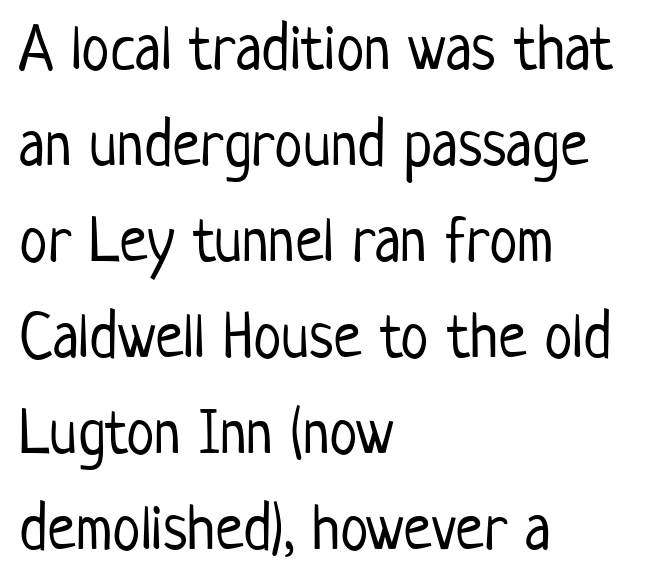
The image shows 64 px light, condensed sans-serif type, upright; set left-aligned, normal line spacing (1.5x), normal letter spacing, not underlined; low stroke contrast and a medium x-height.
